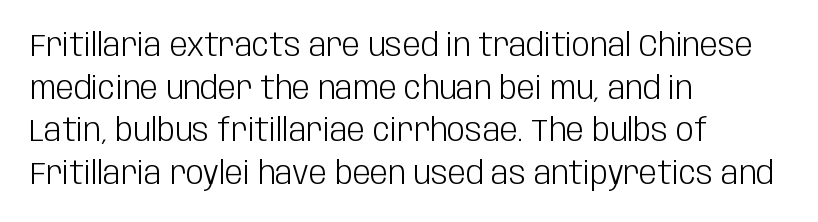
{"serif": "no", "italic": "no", "bold": "no", "weight": "light", "width": "condensed", "stroke_contrast": "low", "x_height": "large", "monospaced": "no", "underline": "no", "align": "left", "line_spacing": "normal", "line_spacing_ratio": 1.33, "letter_spacing": "normal", "letter_spacing_em": 0.0, "glyph_px": 32}
